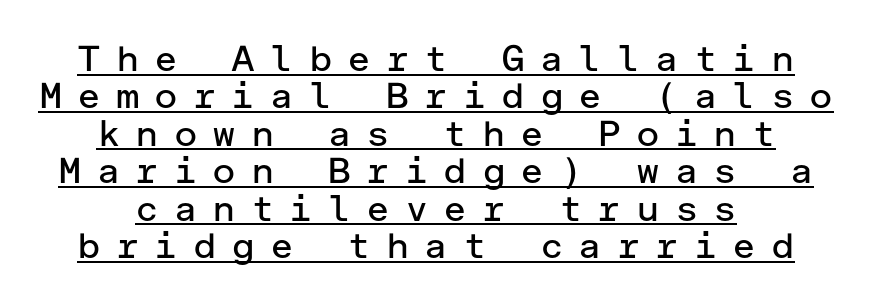
The image shows 36 px regular-weight sans-serif type, upright; set centered, tight line spacing (1.04x), unusually wide letter spacing (+0.41 em), underlined; low stroke contrast and a medium x-height.
